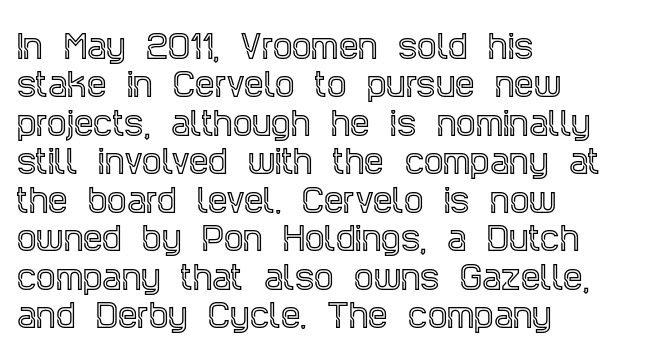
Q: Is the text italic (slanted)? A: No, it is upright.
Q: Is the typeface a serif or a sans-serif typeface? A: Serif.
Q: Is the text underlined? A: No.
Q: How is the paragraph aligned? A: Left-aligned.
Q: Is the spacing between letters normal or unusually wide? A: Normal.
Q: Width (condensed, normal, or wide)? A: Condensed.
Q: x-height? A: Large.
Q: Monospaced? A: No.
